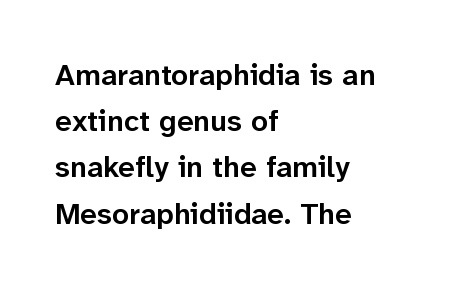
The image shows 30 px semibold sans-serif type, upright; set left-aligned, normal line spacing (1.54x), normal letter spacing, not underlined; low stroke contrast and a medium x-height.
